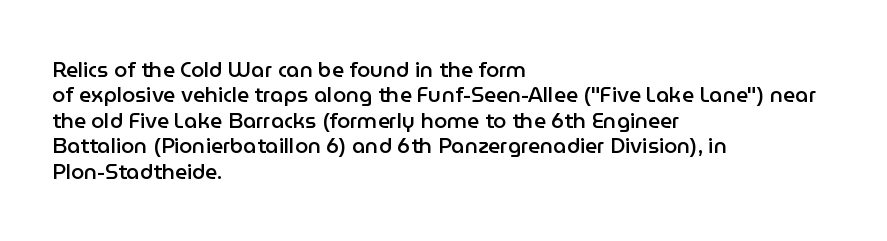
Characters follow at the spacing the type designer built in. Quick note: underline off. Line beginnings align vertically; line endings do not. Does the lettering tilt? It doesn't — this is upright. This is moderately heavy type, rendered in semibold.
